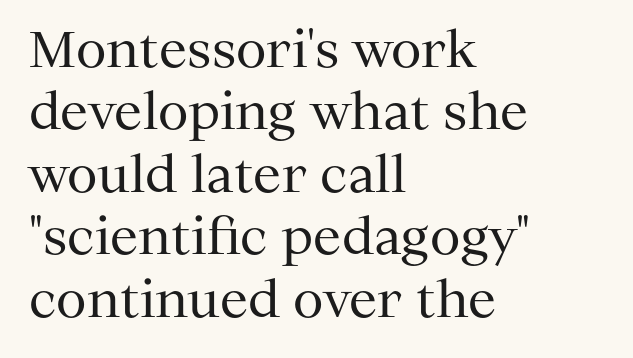
{"serif": "yes", "italic": "no", "bold": "no", "weight": "regular", "width": "normal", "stroke_contrast": "medium", "x_height": "medium", "monospaced": "no", "underline": "no", "align": "left", "line_spacing": "normal", "line_spacing_ratio": 1.25, "letter_spacing": "normal", "letter_spacing_em": 0.0, "glyph_px": 50}
